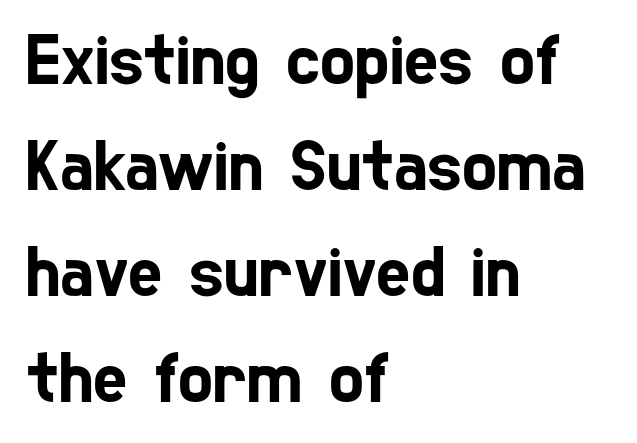
Q: Is the typeface a serif or a sans-serif typeface? A: Sans-serif.
Q: Is the text underlined? A: No.
Q: How is the paragraph aligned? A: Left-aligned.
Q: Is the spacing between letters normal or unusually wide? A: Normal.
Q: Is the spacing between lines tight, normal or loose? A: Normal.
Q: Width (condensed, normal, or wide)? A: Condensed.
Q: Stroke contrast? A: Low.
Q: x-height? A: Medium.
Q: Monospaced? A: No.
